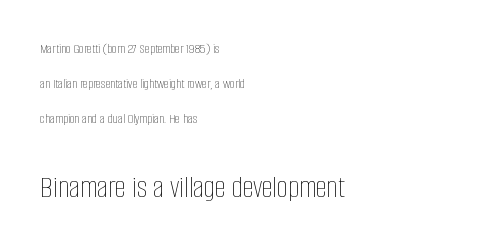
The image shows 31 px thin, condensed type, upright; set left-aligned, loose line spacing (2.49x), normal letter spacing, not underlined; the second (bottom) block is 2.21x larger; low stroke contrast and a large x-height.
